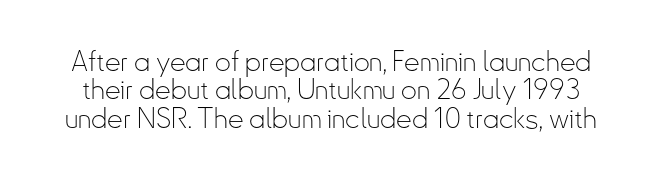
The image shows 28 px thin, condensed sans-serif type, upright; set tight line spacing (1.01x), normal letter spacing, not underlined; low stroke contrast and a small x-height.
